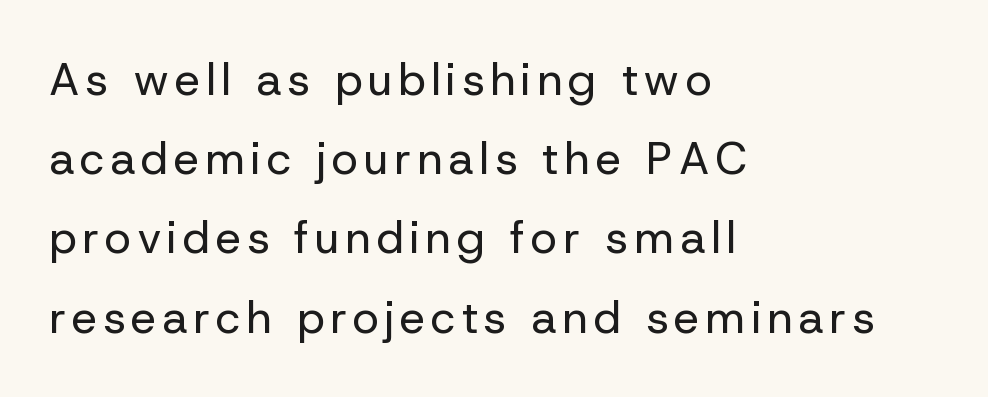
The image shows 45 px regular-weight sans-serif type, upright; set left-aligned, line spacing 1.76x, not underlined; low stroke contrast and a medium x-height.
